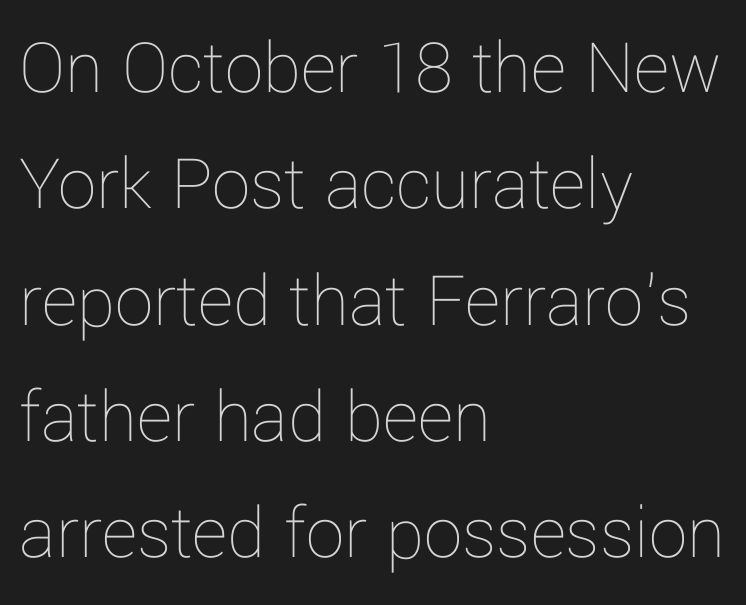
{"italic": "no", "bold": "no", "weight": "thin", "width": "normal", "stroke_contrast": "low", "x_height": "medium", "monospaced": "no", "underline": "no", "align": "left", "line_spacing": "normal", "line_spacing_ratio": 1.51, "letter_spacing": "normal", "letter_spacing_em": 0.0, "glyph_px": 77}
